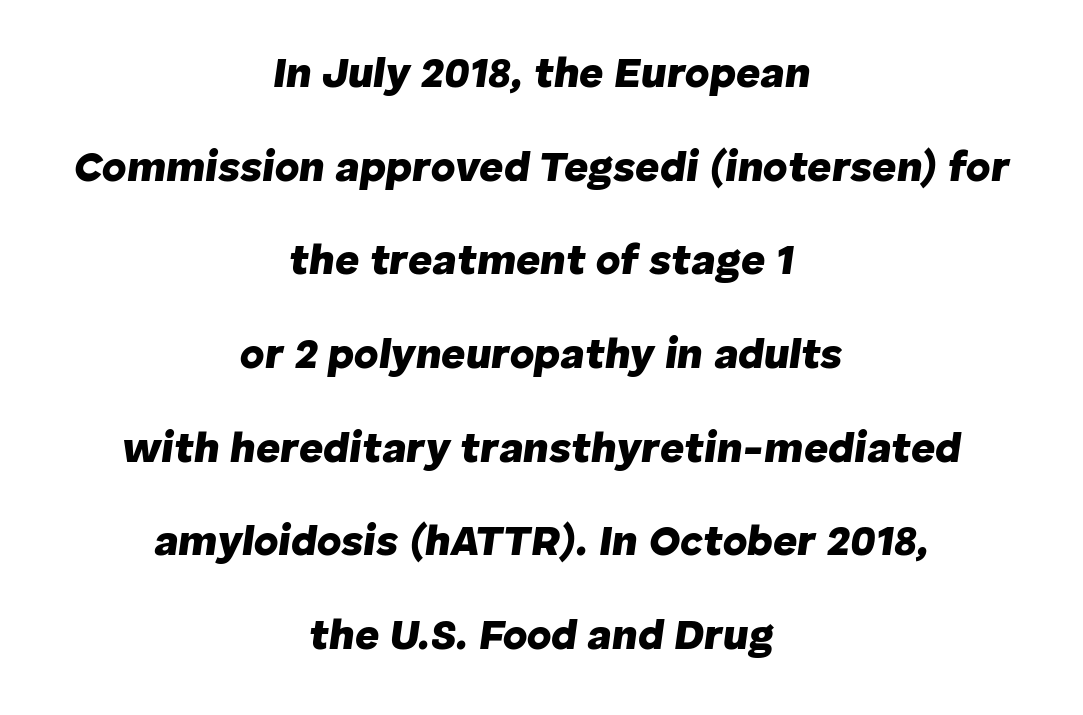
Q: Is the text bold? A: Yes.
Q: Is the text italic (slanted)? A: Yes, it leans right by about 8 degrees.
Q: Is the text underlined? A: No.
Q: How is the paragraph aligned? A: Centered.
Q: Is the spacing between letters normal or unusually wide? A: Normal.
Q: Is the spacing between lines tight, normal or loose? A: Loose.
Q: Width (condensed, normal, or wide)? A: Normal.
Q: Stroke contrast? A: Low.
Q: x-height? A: Medium.
Q: Monospaced? A: No.
